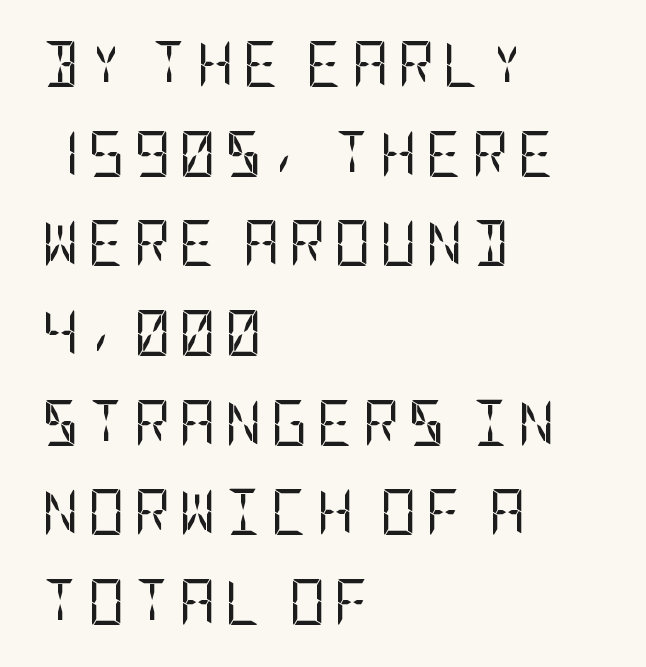
Q: Is the text bold? A: No.
Q: Is the text italic (slanted)? A: No, it is upright.
Q: Is the typeface a serif or a sans-serif typeface? A: Sans-serif.
Q: Is the text underlined? A: No.
Q: How is the paragraph aligned? A: Left-aligned.
Q: Is the spacing between lines tight, normal or loose? A: Loose.
Q: Width (condensed, normal, or wide)? A: Condensed.
Q: Stroke contrast? A: Low.
Q: x-height? A: Large.
